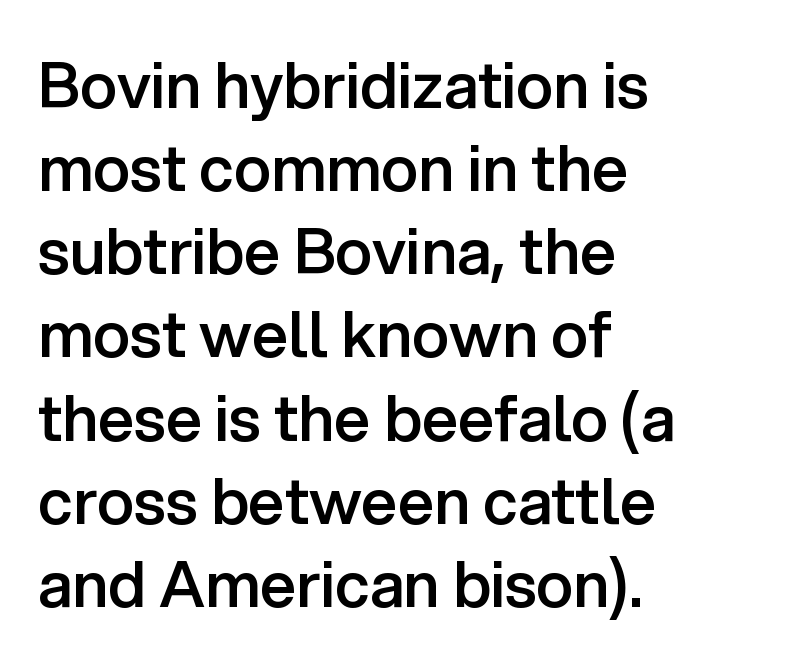
The image shows 63 px semibold sans-serif type, upright; set left-aligned, normal line spacing (1.32x), normal letter spacing, not underlined; low stroke contrast and a medium x-height.
